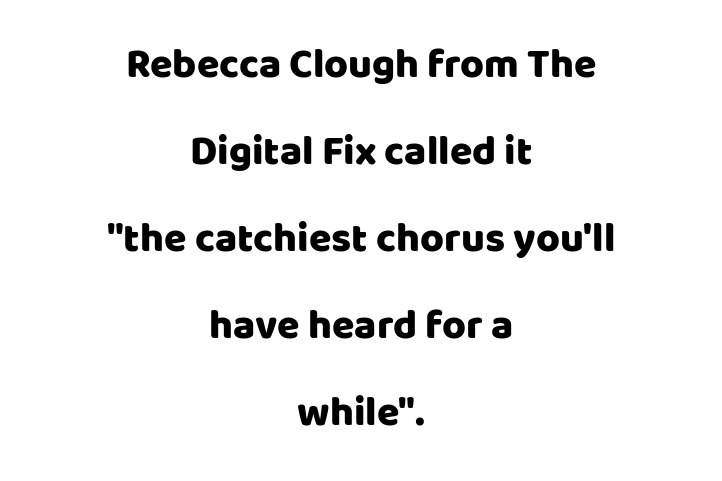
The image shows 41 px sans-serif type, upright; set centered, loose line spacing (2.12x), normal letter spacing, not underlined; low stroke contrast and a large x-height.
